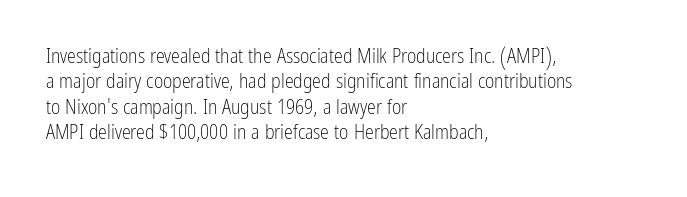
The image shows 20 px text type, upright; set left-aligned, normal line spacing (1.27x), normal letter spacing, not underlined.
